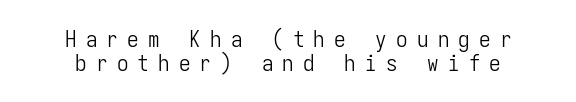
Q: Is the text bold? A: No.
Q: Is the text italic (slanted)? A: No, it is upright.
Q: Is the text underlined? A: No.
Q: How is the paragraph aligned? A: Centered.
Q: Is the spacing between letters normal or unusually wide? A: Unusually wide.
Q: Is the spacing between lines tight, normal or loose? A: Tight.
